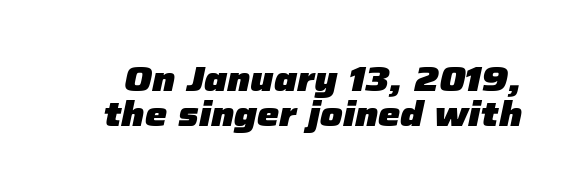
Q: Is the text bold? A: Yes.
Q: Is the text italic (slanted)? A: Yes, it leans right by about 12 degrees.
Q: Is the text underlined? A: No.
Q: Is the spacing between letters normal or unusually wide? A: Normal.
Q: Is the spacing between lines tight, normal or loose? A: Tight.
Q: Width (condensed, normal, or wide)? A: Normal.
Q: Stroke contrast? A: Low.
Q: x-height? A: Medium.
Q: Monospaced? A: No.
